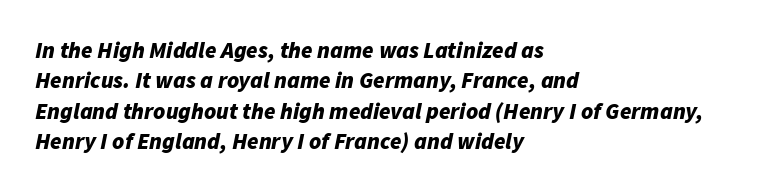
The image shows 23 px bold type, italic (leaning right); set left-aligned, normal line spacing (1.32x), normal letter spacing, not underlined.
